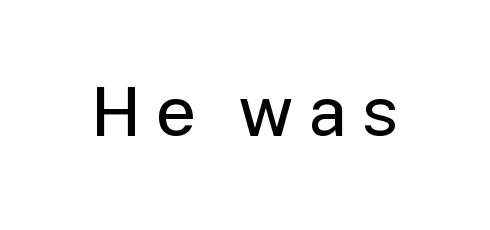
{"serif": "no", "italic": "no", "width": "normal", "stroke_contrast": "low", "x_height": "medium", "monospaced": "no", "underline": "no", "letter_spacing": "wide", "letter_spacing_em": 0.2, "glyph_px": 72}
